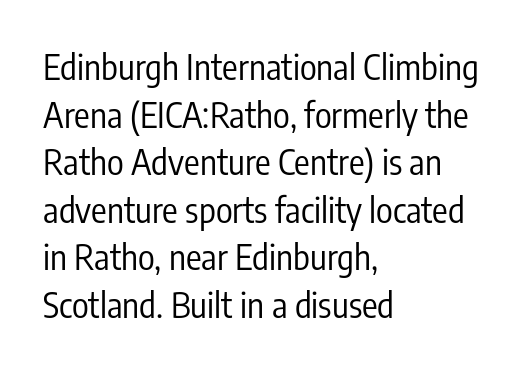
{"serif": "no", "italic": "no", "bold": "no", "weight": "regular", "width": "condensed", "stroke_contrast": "low", "x_height": "medium", "monospaced": "no", "underline": "no", "align": "left", "line_spacing": "normal", "line_spacing_ratio": 1.36, "letter_spacing": "normal", "letter_spacing_em": 0.0, "glyph_px": 35}
